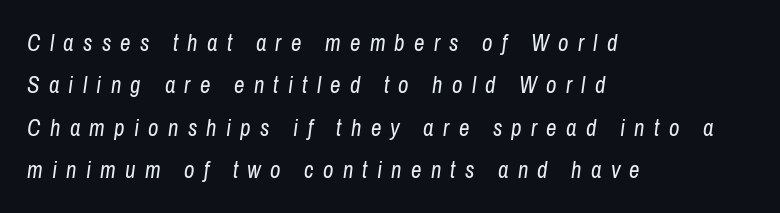
Q: Is the text bold? A: No.
Q: Is the text italic (slanted)? A: Yes, it leans right by about 8 degrees.
Q: Is the text underlined? A: No.
Q: How is the paragraph aligned? A: Left-aligned.
Q: Is the spacing between letters normal or unusually wide? A: Unusually wide.
